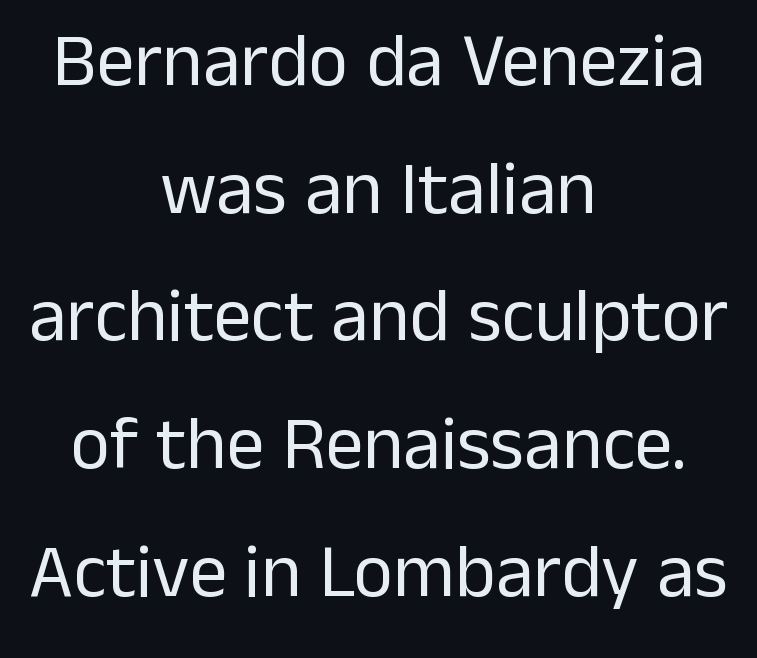
The image shows 76 px regular-weight sans-serif type, upright; set centered, normal line spacing (1.68x), normal letter spacing, not underlined; low stroke contrast and a medium x-height.
